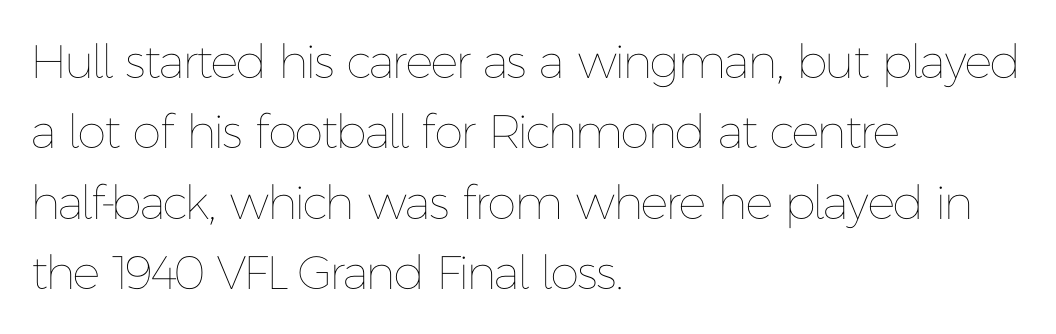
{"italic": "no", "bold": "no", "weight": "thin", "width": "normal", "stroke_contrast": "low", "x_height": "medium", "monospaced": "no", "underline": "no", "align": "left", "line_spacing": "normal", "line_spacing_ratio": 1.5, "letter_spacing": "normal", "letter_spacing_em": 0.0, "glyph_px": 47}
